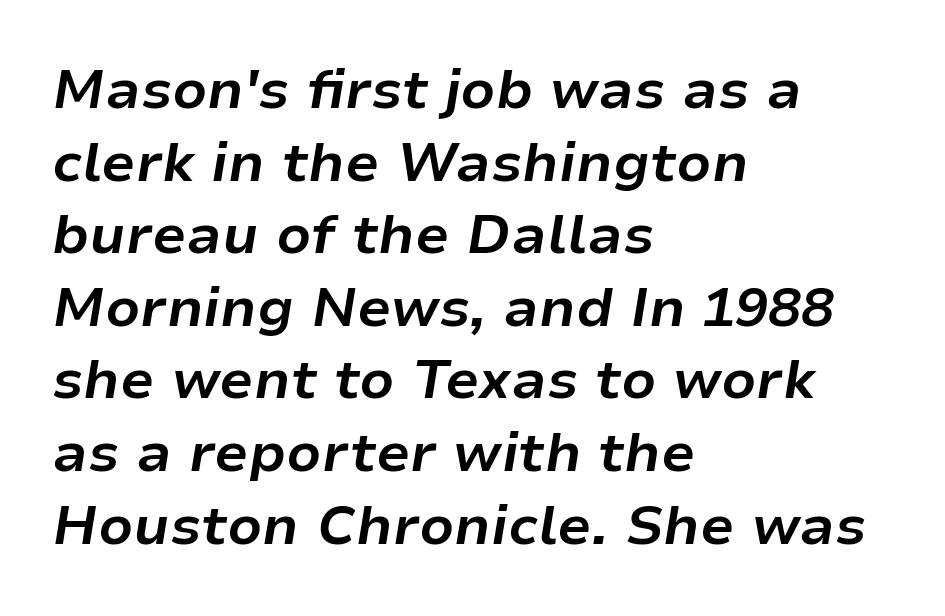
Typesetter's note: full bold, strokes at maximum text heaviness. Here the designer chose a conventional face with non-uniform glyph widths. Inter-character spacing is left at the font's built-in metrics. Type without underlining. Reading down the column, the eye jumps a familiar distance to each next line. The rendering anchors every line to the left-hand side.
